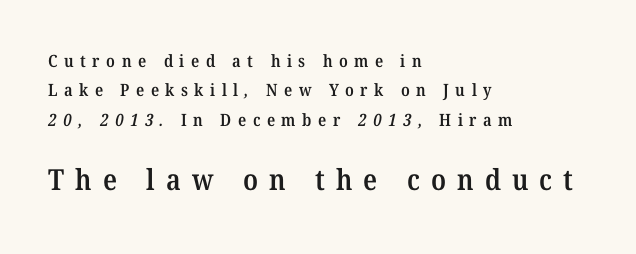
Stems and bowls a touch heavier than normal — semibold. Honestly, the letter spacing is so wide it's the main thing you notice. Observe the serifs anchoring each vertical stroke in this sample. Unmarked baselines from the first word to the last.
